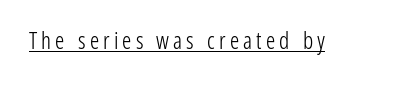
Upright lettering throughout. Honestly, the underline is the first thing you notice here. Vertical stems look standard width or narrower in stroke.
